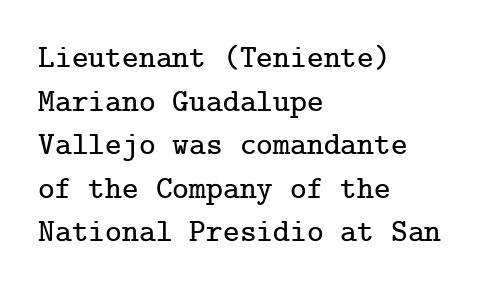
{"serif": "yes", "italic": "no", "width": "normal", "stroke_contrast": "low", "x_height": "medium", "underline": "no", "align": "left", "line_spacing": "normal", "line_spacing_ratio": 1.36, "letter_spacing": "normal", "letter_spacing_em": 0.0, "glyph_px": 32}
